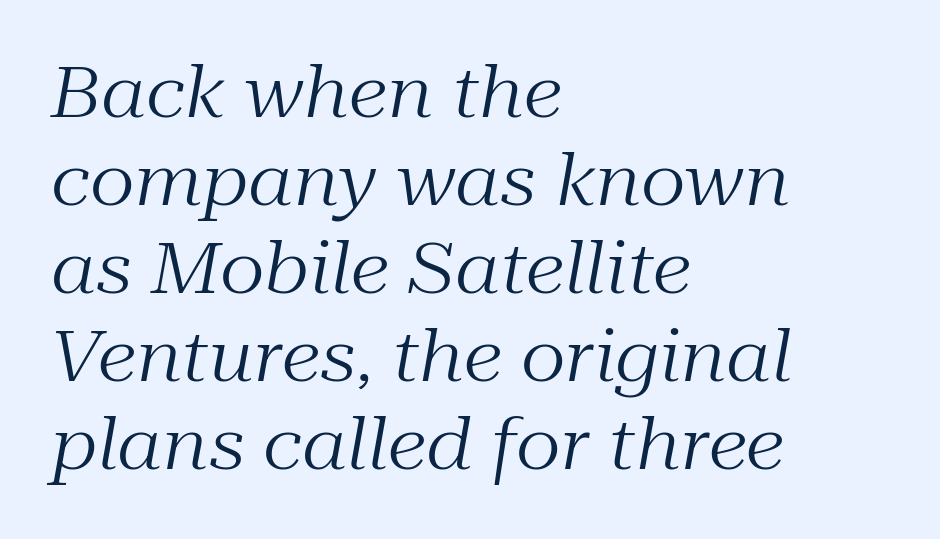
{"serif": "yes", "italic": "yes", "lean": "right", "slant_degrees": 10, "bold": "no", "weight": "regular", "width": "normal", "stroke_contrast": "medium", "x_height": "medium", "monospaced": "no", "underline": "no", "align": "left", "line_spacing_ratio": 1.24, "letter_spacing": "normal", "letter_spacing_em": 0.0, "glyph_px": 71}
